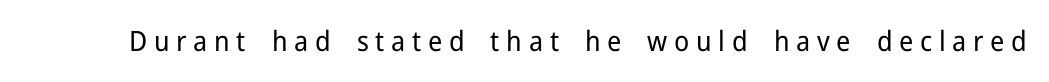
Underlining? Definitely not there. Note the varied advance widths — an 'i' is clearly narrower than an 'm'. Weight class: somewhere from thin through regular. The type sits square on the baseline with zero lean.
